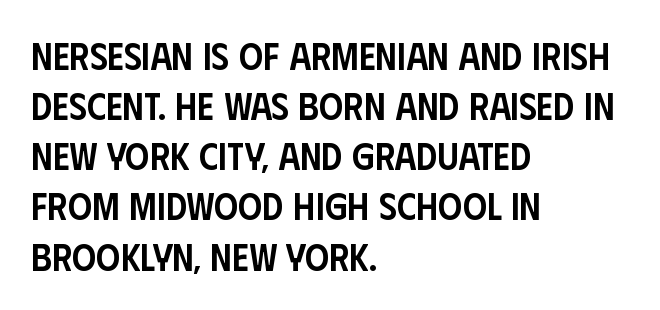
Q: Is the text bold? A: Semi-bold.
Q: Is the text italic (slanted)? A: No, it is upright.
Q: Is the typeface a serif or a sans-serif typeface? A: Sans-serif.
Q: Is the text underlined? A: No.
Q: How is the paragraph aligned? A: Left-aligned.
Q: Is the spacing between letters normal or unusually wide? A: Normal.
Q: Is the spacing between lines tight, normal or loose? A: Normal.
Q: Width (condensed, normal, or wide)? A: Condensed.
Q: Stroke contrast? A: Low.
Q: x-height? A: Large.
Q: Monospaced? A: No.
